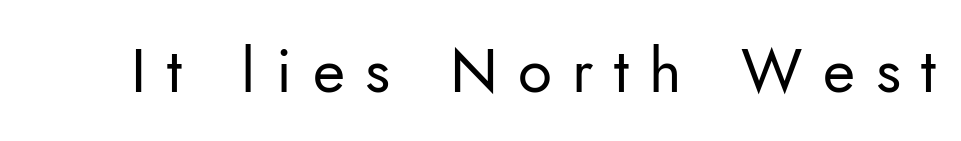
Q: Is the text bold? A: No.
Q: Is the text italic (slanted)? A: No, it is upright.
Q: Is the typeface a serif or a sans-serif typeface? A: Sans-serif.
Q: Is the text underlined? A: No.
Q: Is the spacing between letters normal or unusually wide? A: Unusually wide.
Q: Width (condensed, normal, or wide)? A: Normal.
Q: Stroke contrast? A: Low.
Q: x-height? A: Small.
Q: Monospaced? A: No.
